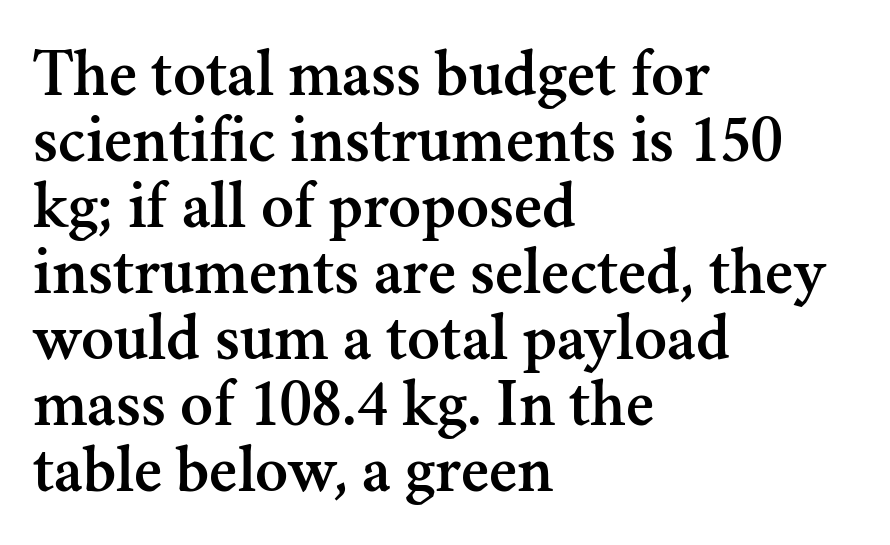
{"serif": "yes", "italic": "no", "width": "normal", "stroke_contrast": "medium", "x_height": "small", "monospaced": "no", "underline": "no", "align": "left", "line_spacing": "tight", "line_spacing_ratio": 0.97, "letter_spacing": "normal", "letter_spacing_em": 0.0, "glyph_px": 68}
